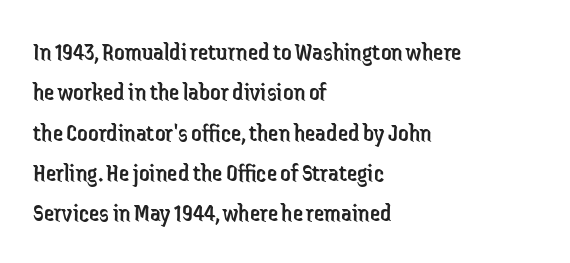
Q: Is the text bold? A: No.
Q: Is the text italic (slanted)? A: No, it is upright.
Q: Is the text underlined? A: No.
Q: How is the paragraph aligned? A: Left-aligned.
Q: Is the spacing between letters normal or unusually wide? A: Normal.
Q: Is the spacing between lines tight, normal or loose? A: Normal.
